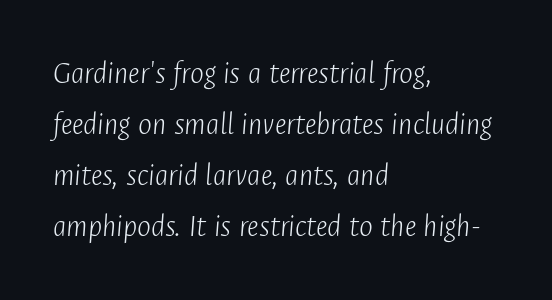
The image shows 33 px light, condensed type, italic (leaning right); set left-aligned, normal line spacing (1.55x), normal letter spacing, not underlined; low stroke contrast and a medium x-height.
